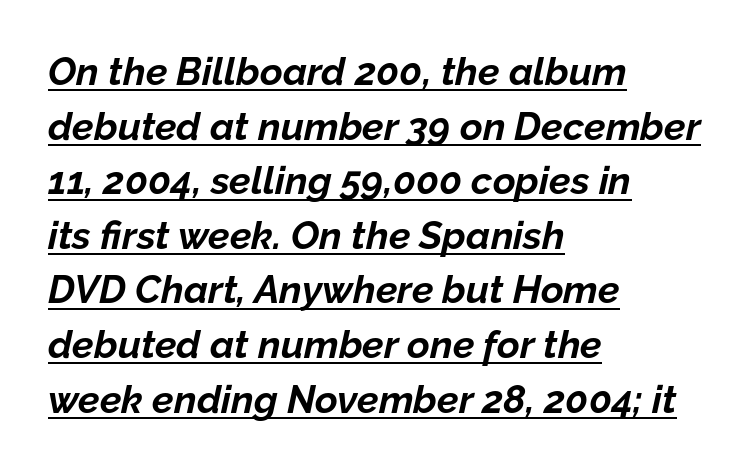
{"italic": "yes", "lean": "right", "slant_degrees": 12, "bold": "yes", "weight": "bold", "width": "normal", "stroke_contrast": "low", "x_height": "medium", "monospaced": "no", "underline": "yes", "align": "left", "line_spacing": "normal", "line_spacing_ratio": 1.4, "letter_spacing": "normal", "letter_spacing_em": 0.0, "glyph_px": 39}
